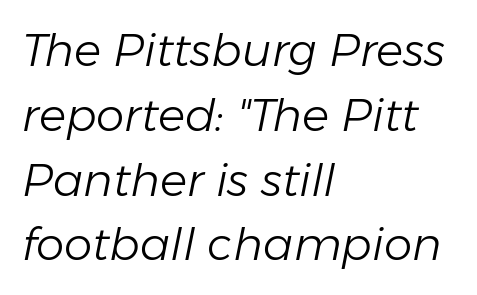
{"italic": "yes", "lean": "right", "slant_degrees": 11, "bold": "no", "weight": "light", "width": "normal", "stroke_contrast": "low", "x_height": "medium", "monospaced": "no", "underline": "no", "align": "left", "line_spacing": "normal", "line_spacing_ratio": 1.44, "letter_spacing": "normal", "letter_spacing_em": 0.0, "glyph_px": 45}
